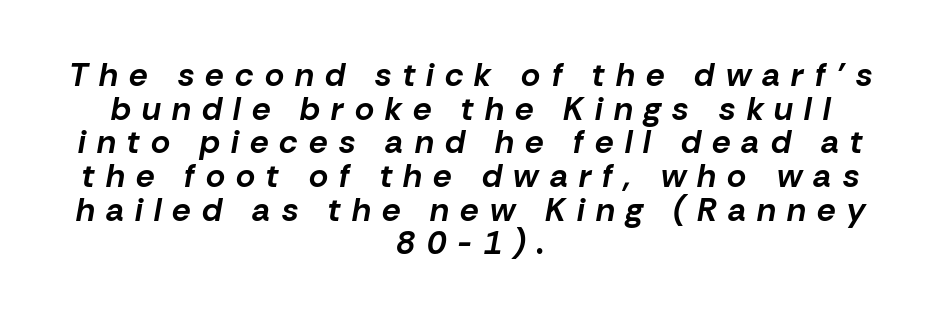
The image shows 33 px bold type, italic (leaning right); set centered, tight line spacing (1.02x), unusually wide letter spacing (+0.34 em), not underlined; low stroke contrast and a medium x-height.
